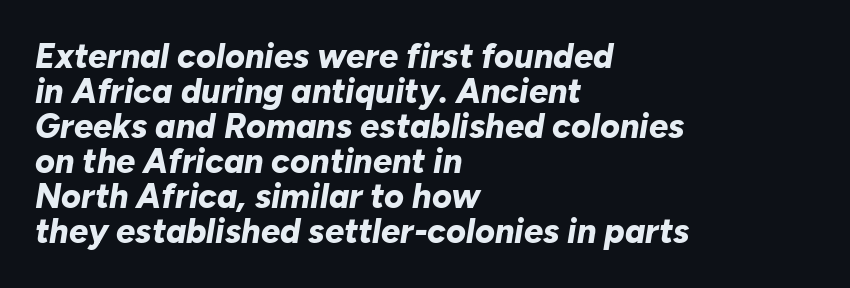
{"italic": "yes", "lean": "right", "slant_degrees": 10, "bold": "yes", "weight": "bold", "width": "normal", "stroke_contrast": "low", "x_height": "medium", "monospaced": "no", "underline": "no", "align": "left", "line_spacing": "tight", "line_spacing_ratio": 1.03, "letter_spacing": "normal", "letter_spacing_em": 0.0, "glyph_px": 34}
